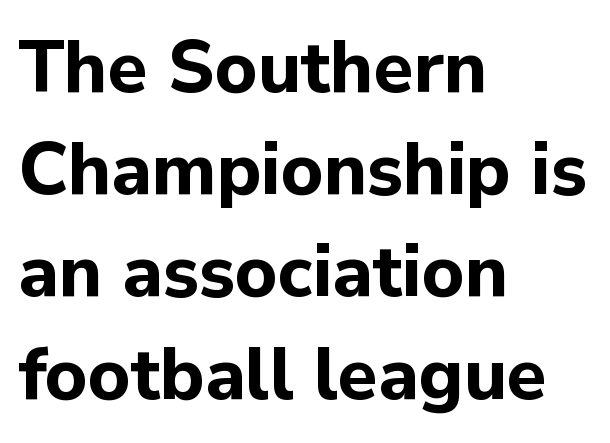
Q: Is the text bold? A: Yes.
Q: Is the text italic (slanted)? A: No, it is upright.
Q: Is the typeface a serif or a sans-serif typeface? A: Sans-serif.
Q: Is the text underlined? A: No.
Q: How is the paragraph aligned? A: Left-aligned.
Q: Is the spacing between letters normal or unusually wide? A: Normal.
Q: Is the spacing between lines tight, normal or loose? A: Normal.
Q: Width (condensed, normal, or wide)? A: Normal.
Q: Stroke contrast? A: Low.
Q: x-height? A: Medium.
Q: Monospaced? A: No.
